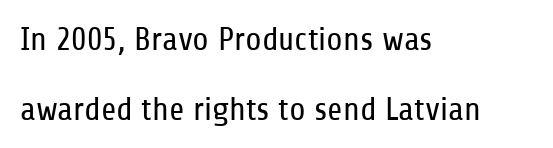
Q: Is the text bold? A: No.
Q: Is the text italic (slanted)? A: No, it is upright.
Q: Is the typeface a serif or a sans-serif typeface? A: Sans-serif.
Q: Is the text underlined? A: No.
Q: How is the paragraph aligned? A: Left-aligned.
Q: Is the spacing between letters normal or unusually wide? A: Normal.
Q: Is the spacing between lines tight, normal or loose? A: Loose.
Q: Width (condensed, normal, or wide)? A: Condensed.
Q: Stroke contrast? A: Low.
Q: x-height? A: Medium.
Q: Monospaced? A: No.
